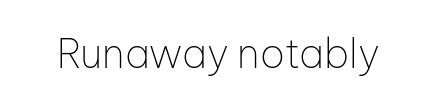
Q: Is the text bold? A: No.
Q: Is the text italic (slanted)? A: No, it is upright.
Q: Is the typeface a serif or a sans-serif typeface? A: Sans-serif.
Q: Is the text underlined? A: No.
Q: Is the spacing between letters normal or unusually wide? A: Normal.
Q: Width (condensed, normal, or wide)? A: Normal.
Q: Stroke contrast? A: Low.
Q: x-height? A: Medium.
Q: Monospaced? A: No.
